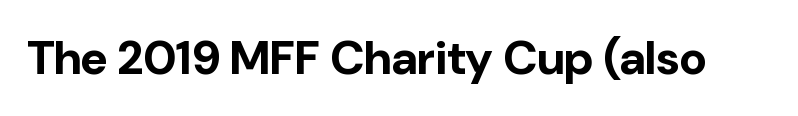
Q: Is the text bold? A: Yes.
Q: Is the text italic (slanted)? A: No, it is upright.
Q: Is the typeface a serif or a sans-serif typeface? A: Sans-serif.
Q: Is the text underlined? A: No.
Q: Is the spacing between letters normal or unusually wide? A: Normal.
Q: Width (condensed, normal, or wide)? A: Normal.
Q: Stroke contrast? A: Low.
Q: x-height? A: Medium.
Q: Monospaced? A: No.
